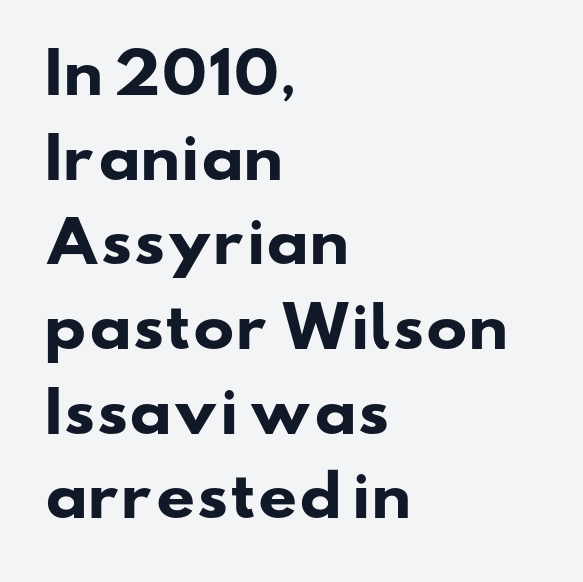
Q: Is the text bold? A: Yes.
Q: Is the typeface a serif or a sans-serif typeface? A: Sans-serif.
Q: Is the text underlined? A: No.
Q: How is the paragraph aligned? A: Left-aligned.
Q: Is the spacing between letters normal or unusually wide? A: Normal.
Q: Is the spacing between lines tight, normal or loose? A: Normal.
Q: Width (condensed, normal, or wide)? A: Wide.
Q: Stroke contrast? A: Low.
Q: x-height? A: Small.
Q: Monospaced? A: No.
